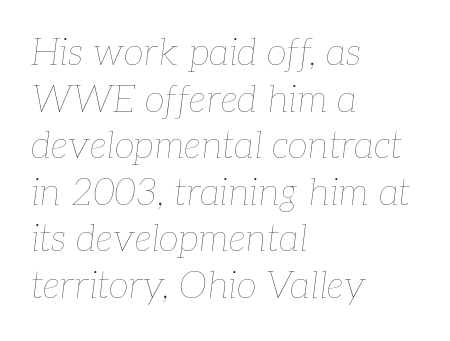
The image shows 37 px thin type, italic (leaning right); set left-aligned, normal line spacing (1.26x), normal letter spacing, not underlined; low stroke contrast and a medium x-height.
